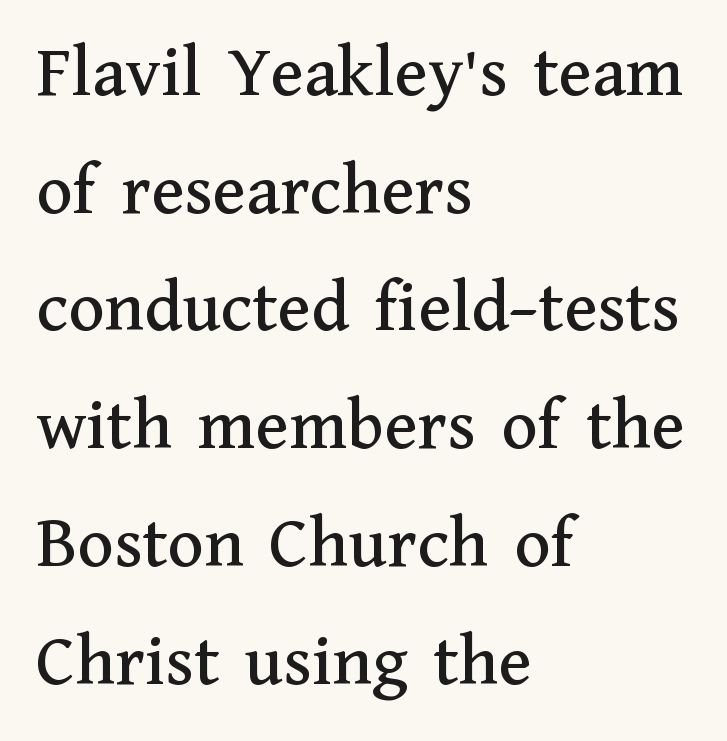
The image shows 75 px serif type, upright; set left-aligned, normal line spacing (1.57x), normal letter spacing, not underlined; medium stroke contrast and a medium x-height.
